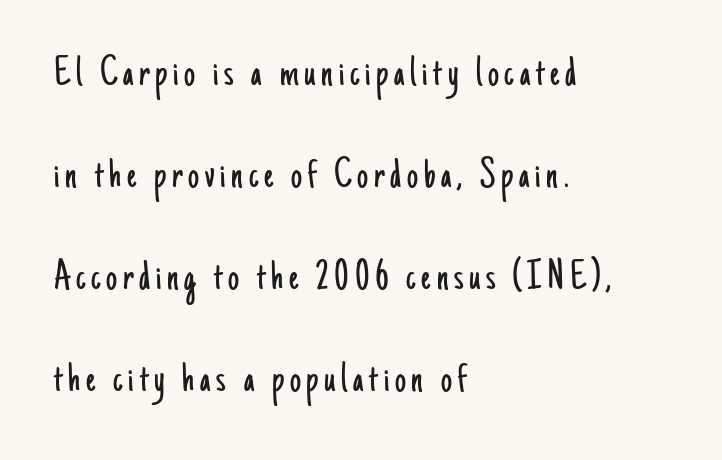
{"serif": "no", "italic": "no", "bold": "no", "weight": "light", "width": "condensed", "stroke_contrast": "low", "x_height": "small", "monospaced": "no", "underline": "no", "align": "left", "line_spacing": "loose", "line_spacing_ratio": 2.32, "glyph_px": 44}
